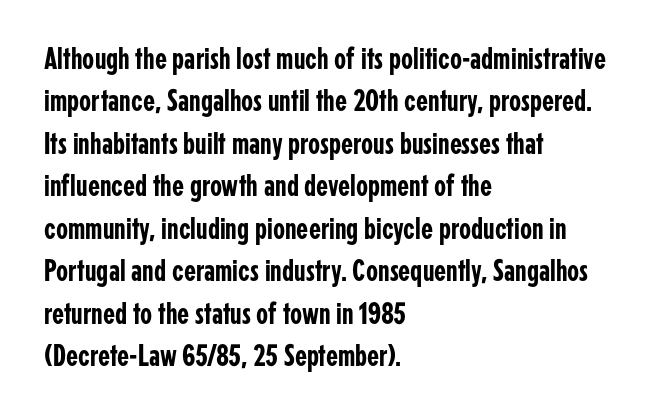
The image shows 31 px condensed sans-serif type, upright; set left-aligned, normal line spacing (1.37x), normal letter spacing, not underlined; low stroke contrast and a medium x-height.
